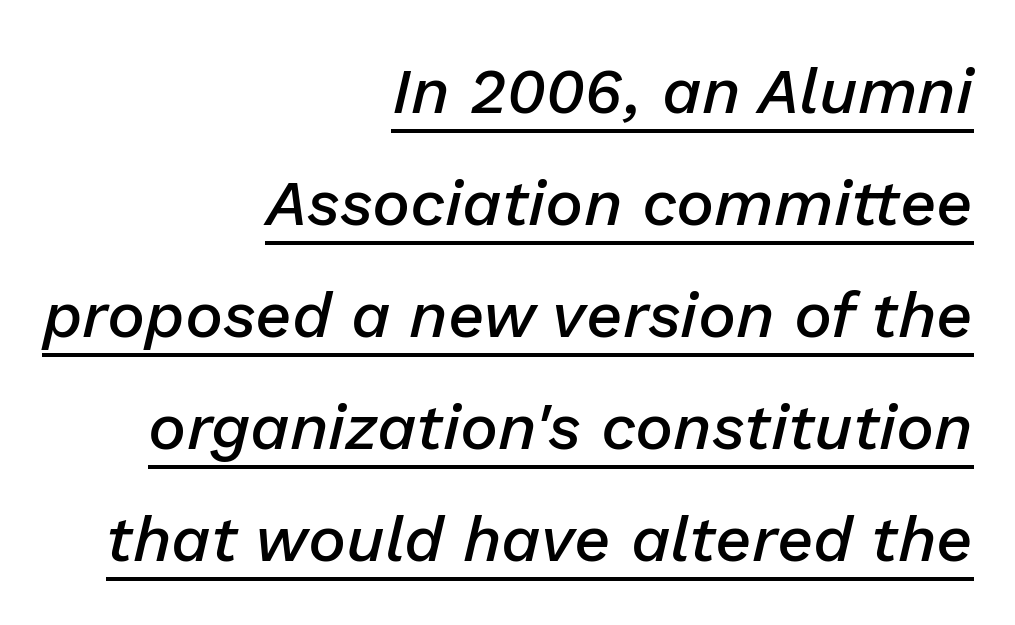
Q: Is the text bold? A: Semi-bold.
Q: Is the text italic (slanted)? A: Yes, it leans right by about 13 degrees.
Q: Is the text underlined? A: Yes.
Q: How is the paragraph aligned? A: Right-aligned.
Q: Is the spacing between letters normal or unusually wide? A: Normal.
Q: Width (condensed, normal, or wide)? A: Normal.
Q: Stroke contrast? A: Low.
Q: x-height? A: Medium.
Q: Monospaced? A: No.
